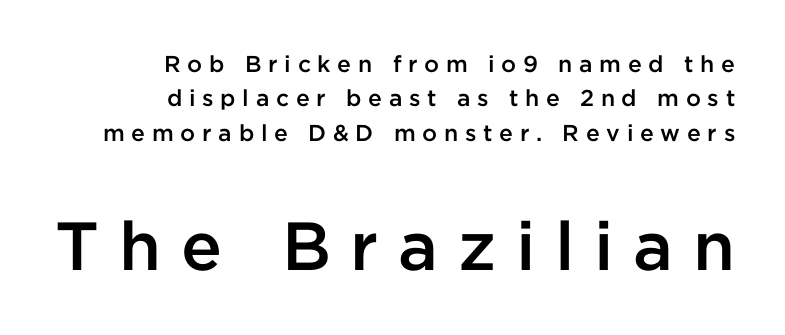
The type sits square on the baseline with zero lean. Notice how descenders clear the ascenders below comfortably — that's standard leading. Typographic density is moderately raised because the face is semibold. A typesetter would label this face a sans. Looks like regular typesetting: each glyph gets only the width it needs.
